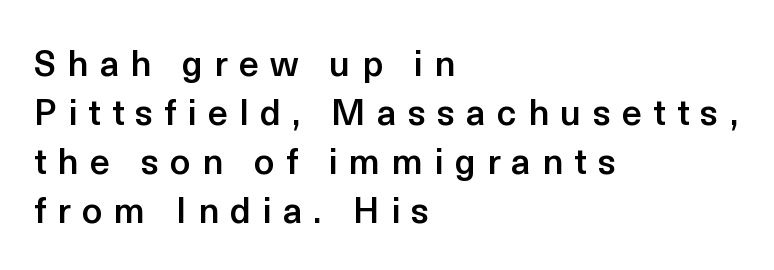
Q: Is the text bold? A: Semi-bold.
Q: Is the text italic (slanted)? A: No, it is upright.
Q: Is the typeface a serif or a sans-serif typeface? A: Sans-serif.
Q: Is the text underlined? A: No.
Q: How is the paragraph aligned? A: Left-aligned.
Q: Is the spacing between letters normal or unusually wide? A: Unusually wide.
Q: Is the spacing between lines tight, normal or loose? A: Normal.
Q: Width (condensed, normal, or wide)? A: Normal.
Q: x-height? A: Medium.
Q: Monospaced? A: No.
